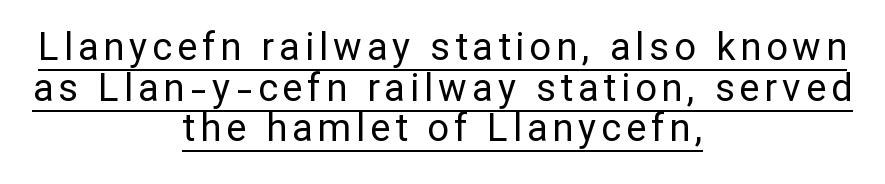
Q: Is the text bold? A: No.
Q: Is the text italic (slanted)? A: No, it is upright.
Q: Is the typeface a serif or a sans-serif typeface? A: Sans-serif.
Q: Is the text underlined? A: Yes.
Q: How is the paragraph aligned? A: Centered.
Q: Is the spacing between lines tight, normal or loose? A: Tight.
Q: Width (condensed, normal, or wide)? A: Normal.
Q: Stroke contrast? A: Low.
Q: x-height? A: Medium.
Q: Monospaced? A: No.
